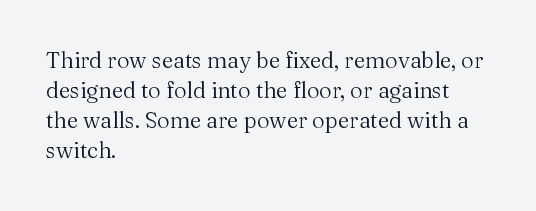
The image shows 22 px text type, upright; set left-aligned, normal line spacing (1.37x), normal letter spacing, not underlined.
